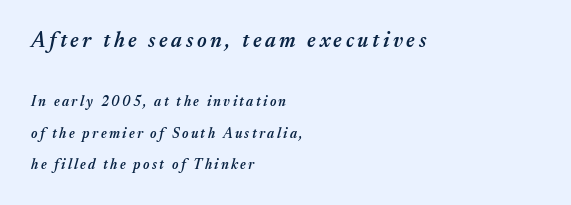
Q: Is the text bold? A: Semi-bold.
Q: Is the text italic (slanted)? A: Yes, it leans right by about 17 degrees.
Q: Is the text underlined? A: No.
Q: How is the paragraph aligned? A: Left-aligned.
Q: Is the spacing between lines tight, normal or loose? A: Loose.
Q: Which block of text is set in a larger size, the first (top) or the second (bottom)? A: The first (top) one.
